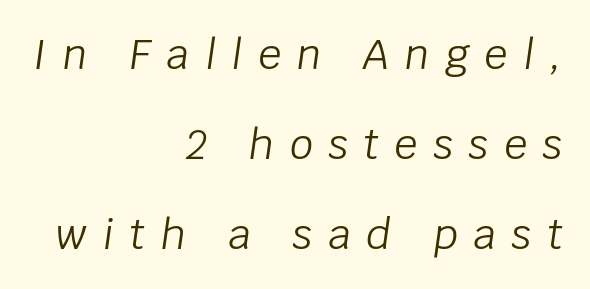
The image shows 41 px light type, italic (leaning right); set right-aligned, loose line spacing (2.19x), unusually wide letter spacing (+0.38 em), not underlined; low stroke contrast and a large x-height.
